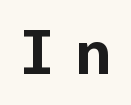
Q: Is the text italic (slanted)? A: No, it is upright.
Q: Is the typeface a serif or a sans-serif typeface? A: Sans-serif.
Q: Is the text underlined? A: No.
Q: Is the spacing between letters normal or unusually wide? A: Unusually wide.
Q: Width (condensed, normal, or wide)? A: Normal.
Q: Stroke contrast? A: Low.
Q: x-height? A: Medium.
